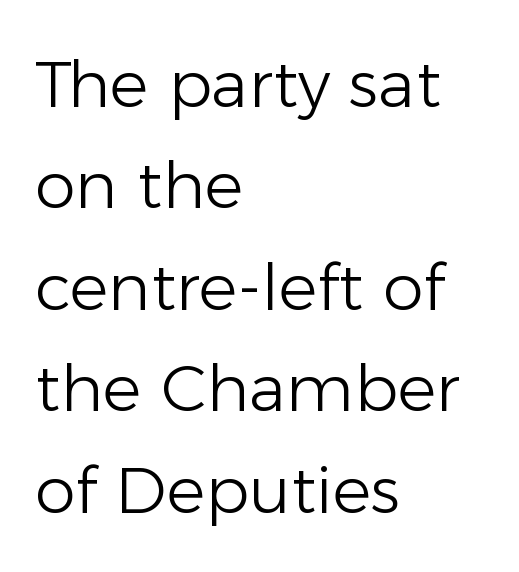
The letters advance in unequal steps, a hallmark of proportional type. Interline gaps are of average width in this sample. Think standard paragraph weight, or any step lighter than that. The compositor pushed each line to the left boundary.
